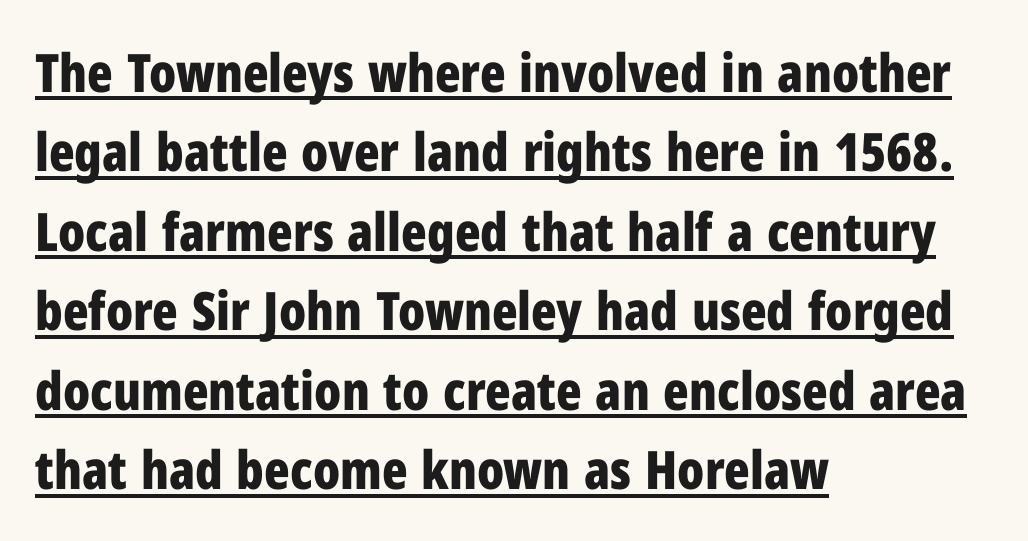
Q: Is the text bold? A: Yes.
Q: Is the text italic (slanted)? A: No, it is upright.
Q: Is the typeface a serif or a sans-serif typeface? A: Sans-serif.
Q: Is the text underlined? A: Yes.
Q: How is the paragraph aligned? A: Left-aligned.
Q: Is the spacing between letters normal or unusually wide? A: Normal.
Q: Is the spacing between lines tight, normal or loose? A: Normal.
Q: Width (condensed, normal, or wide)? A: Condensed.
Q: Stroke contrast? A: Low.
Q: x-height? A: Medium.
Q: Monospaced? A: No.
